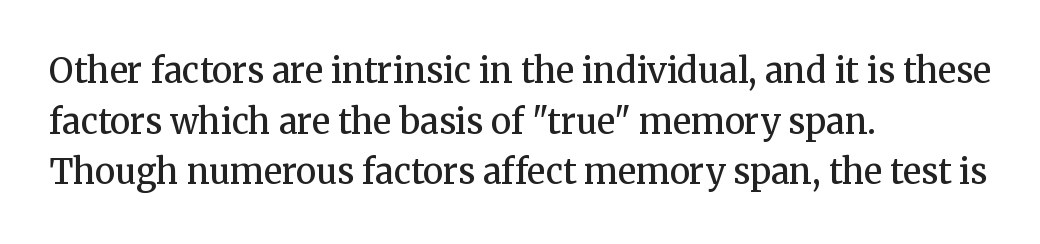
{"serif": "yes", "italic": "no", "bold": "semi", "weight": "semibold", "width": "normal", "stroke_contrast": "medium", "x_height": "medium", "monospaced": "no", "underline": "no", "align": "left", "line_spacing": "normal", "line_spacing_ratio": 1.49, "letter_spacing": "normal", "letter_spacing_em": 0.0, "glyph_px": 34}
